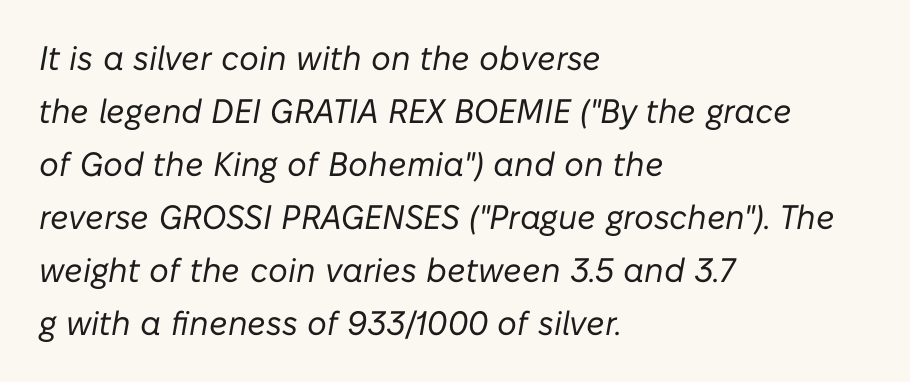
Q: Is the text bold? A: No.
Q: Is the text italic (slanted)? A: Yes, it leans right by about 10 degrees.
Q: Is the text underlined? A: No.
Q: How is the paragraph aligned? A: Left-aligned.
Q: Is the spacing between letters normal or unusually wide? A: Normal.
Q: Is the spacing between lines tight, normal or loose? A: Normal.
Q: Width (condensed, normal, or wide)? A: Normal.
Q: Stroke contrast? A: Low.
Q: x-height? A: Medium.
Q: Monospaced? A: No.
